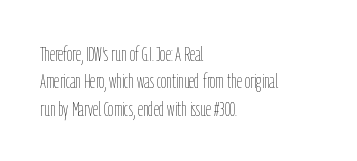
The image shows 21 px text type, upright; set left-aligned, normal line spacing (1.3x), normal letter spacing, not underlined.
